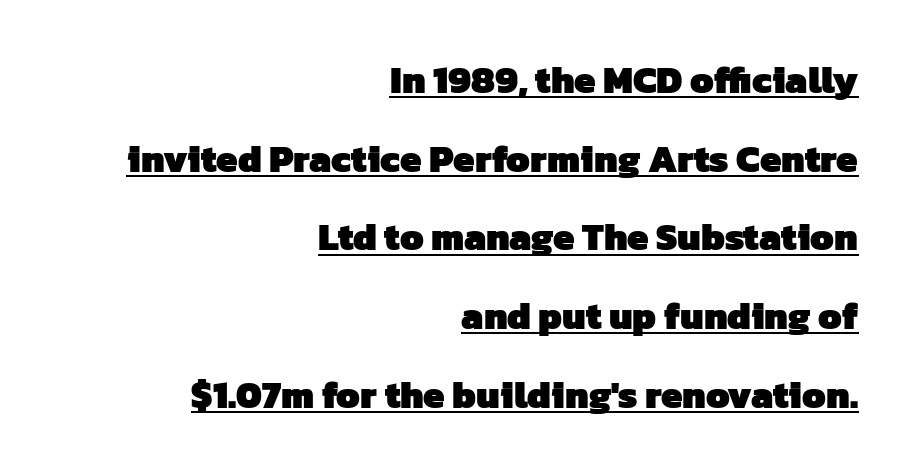
Q: Is the text bold? A: Yes.
Q: Is the typeface a serif or a sans-serif typeface? A: Sans-serif.
Q: Is the text underlined? A: Yes.
Q: How is the paragraph aligned? A: Right-aligned.
Q: Is the spacing between letters normal or unusually wide? A: Normal.
Q: Is the spacing between lines tight, normal or loose? A: Loose.
Q: Width (condensed, normal, or wide)? A: Normal.
Q: Stroke contrast? A: Low.
Q: x-height? A: Medium.
Q: Monospaced? A: No.
